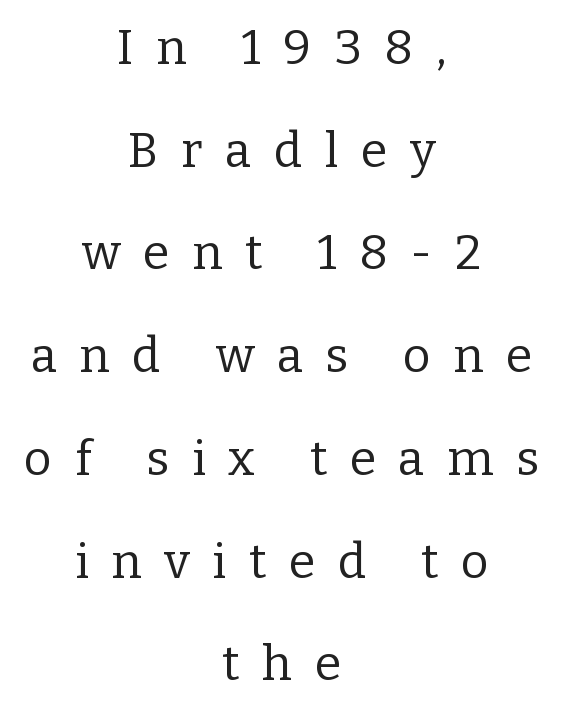
The image shows 48 px regular-weight serif type, upright; set centered, loose line spacing (2.14x), unusually wide letter spacing (+0.47 em), not underlined; low stroke contrast and a medium x-height.
